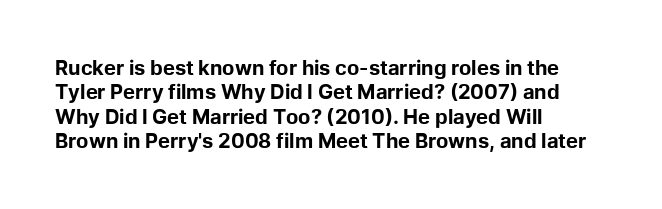
The image shows 20 px bold type, upright; set left-aligned, line spacing 1.22x, normal letter spacing, not underlined.
